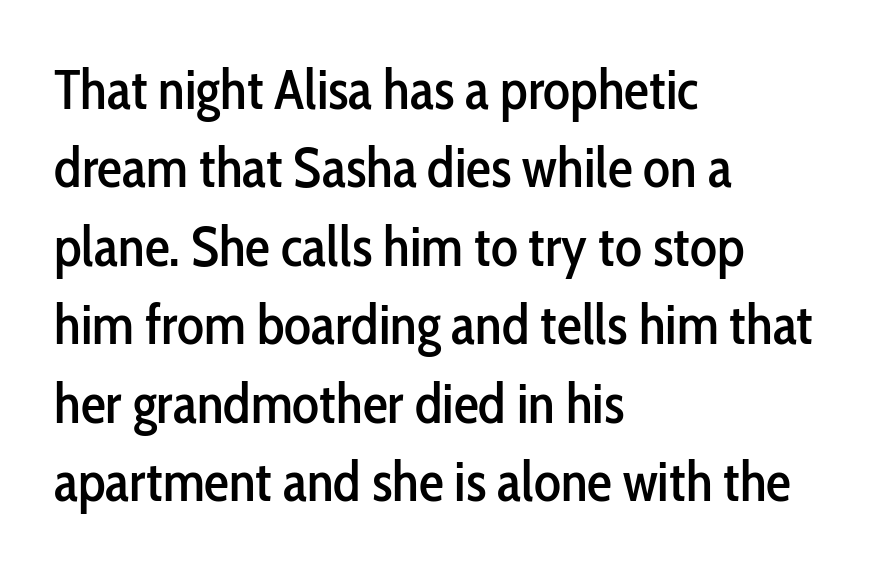
The ragged edge is on the right, which tells us the setting is flush left. The foot of each line stays bare and open. Spacing verdict: proportional, widths tailored to each character. Unlike italic type, these characters show no tilt at all.
